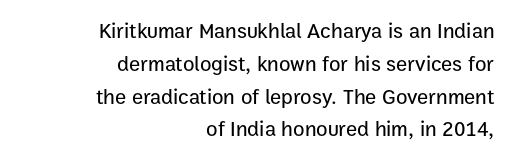
Compared with a flush-left layout, this one pins lines to the opposite, right side. Compared with typical body copy, the letter spacing here is the same. The specimen omits any rule beneath the text block's lines. Upright lettering throughout. These lines sit exactly where default settings would place them.
